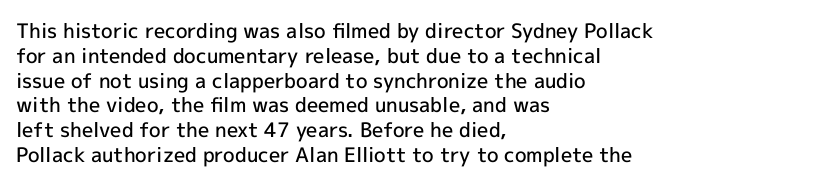
Where is the straight margin? On the left. These words are printed semibold, heavier than regular yet not bold. Designer's note — italics off, roman on. The space beneath each line is pristine and unruled. Words appear dense and cohesive because spacing is normal.
